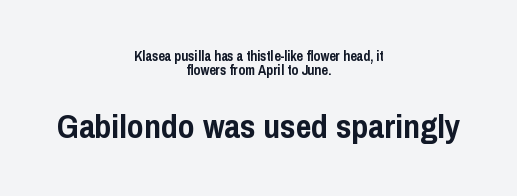
Summary of weight: heavy, a full bold. This block would grow much taller if given ordinary leading; it's compressed now. Just letters on the line, the space beneath them empty. Teacher's note: observe the equal gaps on both sides — that is centered alignment.
